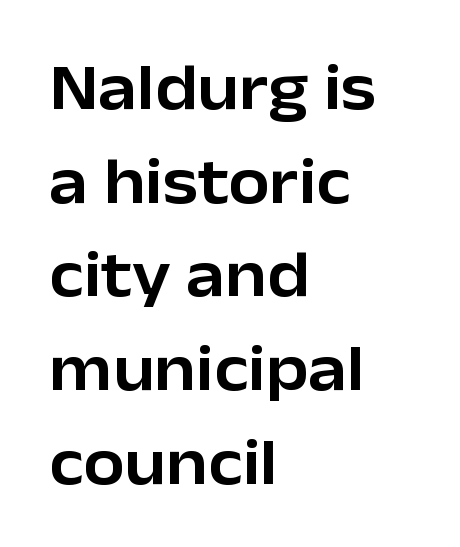
The image shows 66 px sans-serif type, upright; set left-aligned, normal line spacing (1.42x), normal letter spacing, not underlined; low stroke contrast and a medium x-height.
